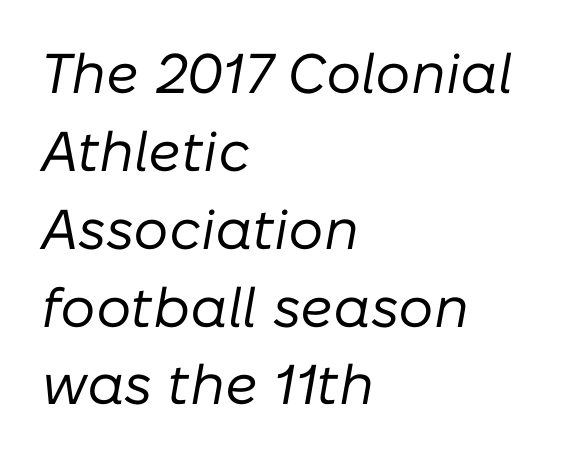
The rows are spaced the way most documents space them. Between one letter and the next there's only the usual sliver of space. The string is rendered with underlining switched off. Proportional: the letters do not fall into vertical columns. Unbolded letterforms with no extra heft.
